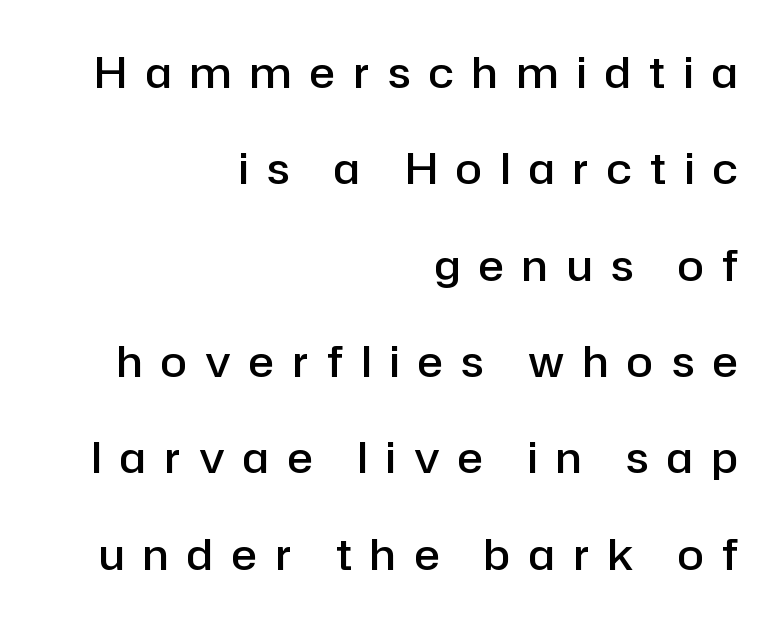
Q: Is the text bold? A: Semi-bold.
Q: Is the text italic (slanted)? A: No, it is upright.
Q: Is the typeface a serif or a sans-serif typeface? A: Sans-serif.
Q: Is the text underlined? A: No.
Q: How is the paragraph aligned? A: Right-aligned.
Q: Is the spacing between letters normal or unusually wide? A: Unusually wide.
Q: Is the spacing between lines tight, normal or loose? A: Loose.
Q: Width (condensed, normal, or wide)? A: Normal.
Q: Stroke contrast? A: Low.
Q: x-height? A: Medium.
Q: Monospaced? A: No.
